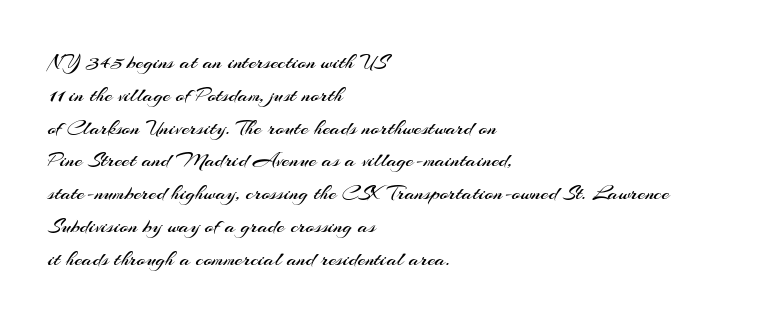
{"bold": "no", "underline": "no", "align": "left", "line_spacing": "normal", "line_spacing_ratio": 1.49, "letter_spacing": "normal", "letter_spacing_em": 0.0, "glyph_px": 22}
